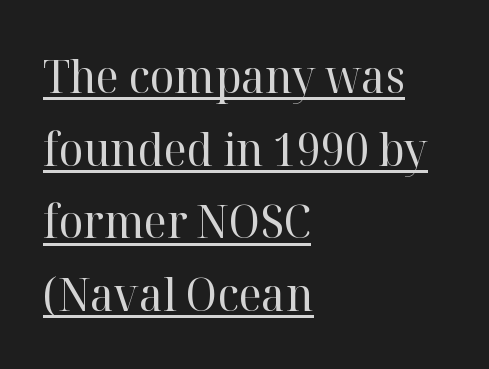
The letterforms sit at book weight or below. Each letter's strokes conclude with small projecting serifs. Upright lettering throughout. Teacher's note: observe the even left margin — that is flush-left alignment. Quick note: interline space is typical. Every word sits above its own underline.
